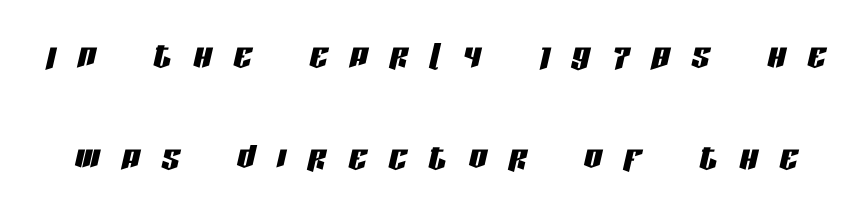
{"italic": "yes", "lean": "right", "slant_degrees": 13, "width": "condensed", "stroke_contrast": "low", "x_height": "large", "monospaced": "no", "underline": "no", "line_spacing": "loose", "line_spacing_ratio": 2.26, "letter_spacing": "wide", "letter_spacing_em": 0.49, "glyph_px": 45}
